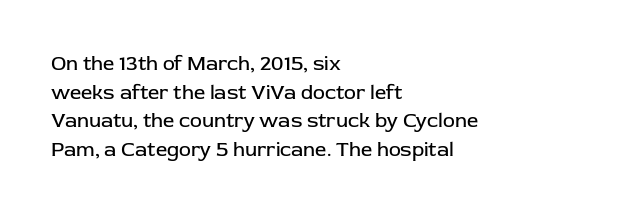
The image shows 20 px text type, upright; set left-aligned, normal line spacing (1.43x), normal letter spacing, not underlined.
